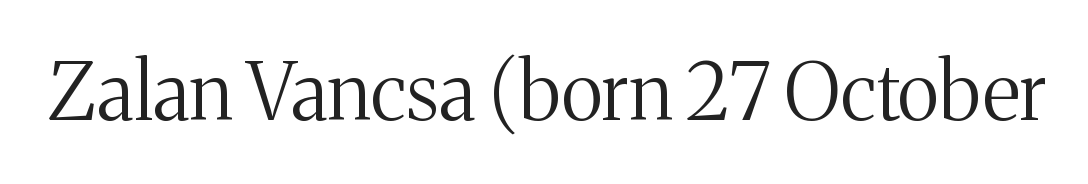
This rendering leaves character spacing at its baseline value. The letterforms sit at book weight or below. The string is rendered with underlining switched off. A roman cut, with each character standing at attention. Note: serifs present on the glyphs. The passage shown is typed in a proportional face where columns would drift.
